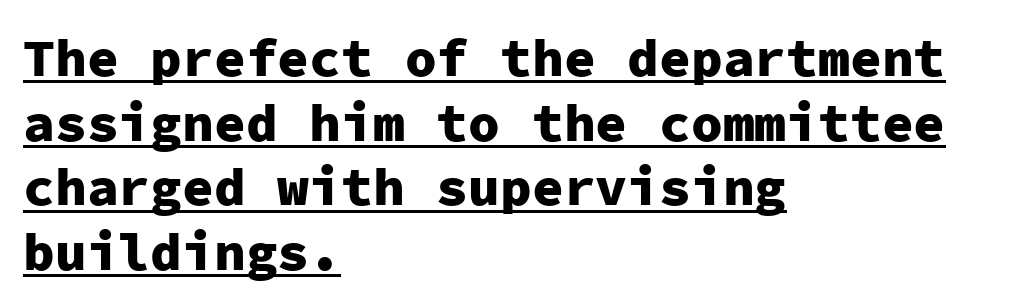
Q: Is the text bold? A: Yes.
Q: Is the text italic (slanted)? A: No, it is upright.
Q: Is the typeface a serif or a sans-serif typeface? A: Sans-serif.
Q: Is the text underlined? A: Yes.
Q: How is the paragraph aligned? A: Left-aligned.
Q: Is the spacing between letters normal or unusually wide? A: Normal.
Q: Width (condensed, normal, or wide)? A: Normal.
Q: Stroke contrast? A: Low.
Q: x-height? A: Medium.
Q: Monospaced? A: Yes.
